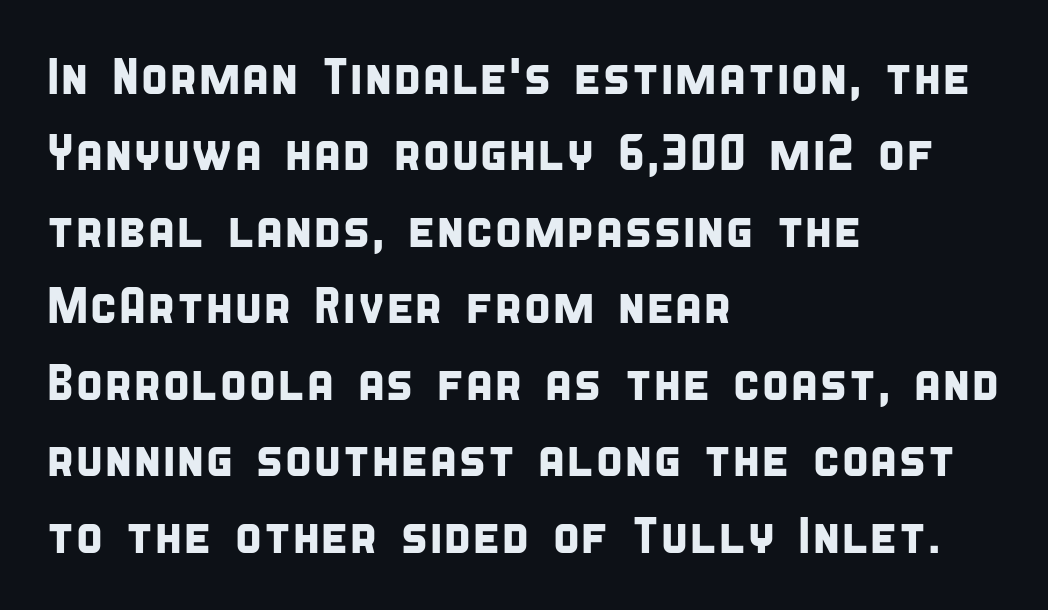
Q: Is the typeface a serif or a sans-serif typeface? A: Sans-serif.
Q: Is the text underlined? A: No.
Q: How is the paragraph aligned? A: Left-aligned.
Q: Is the spacing between letters normal or unusually wide? A: Normal.
Q: Is the spacing between lines tight, normal or loose? A: Normal.
Q: Width (condensed, normal, or wide)? A: Condensed.
Q: Stroke contrast? A: Low.
Q: x-height? A: Large.
Q: Monospaced? A: No.
